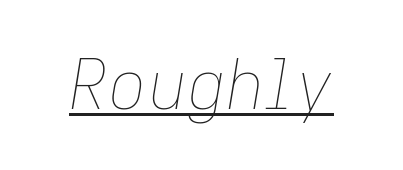
The passage shown has conventional tracking throughout. Varying glyph widths throughout — classic text-font behaviour. Does a line run under the words? Yes, clearly. Nothing heavy about these letters — not bold at all. The glyphs look as if they've been sheared to an angle.
